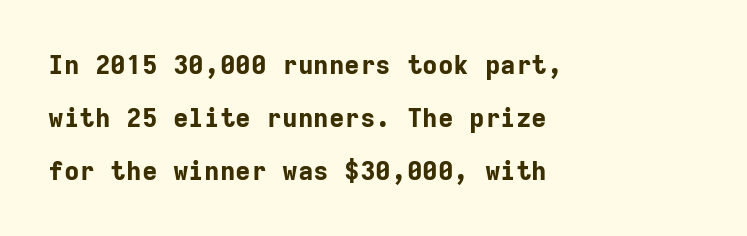
The image shows 26 px bold type, upright; set left-aligned, loose line spacing (2.03x), normal letter spacing, not underlined.
